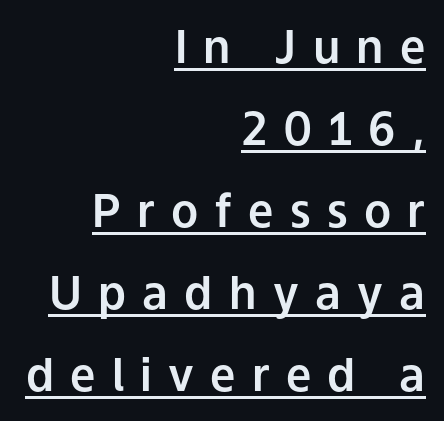
Q: Is the text italic (slanted)? A: No, it is upright.
Q: Is the typeface a serif or a sans-serif typeface? A: Sans-serif.
Q: Is the text underlined? A: Yes.
Q: How is the paragraph aligned? A: Right-aligned.
Q: Is the spacing between letters normal or unusually wide? A: Unusually wide.
Q: Width (condensed, normal, or wide)? A: Normal.
Q: Stroke contrast? A: Low.
Q: x-height? A: Medium.
Q: Monospaced? A: No.
